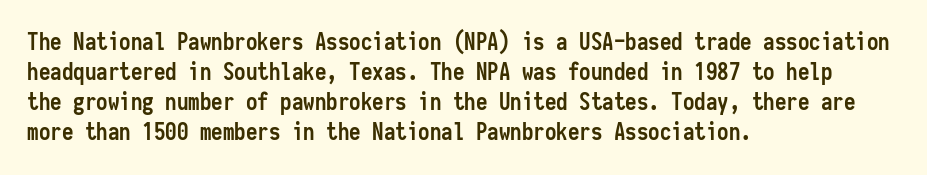
The image shows 23 px bold type, upright; set left-aligned, normal line spacing (1.31x), normal letter spacing, not underlined.
